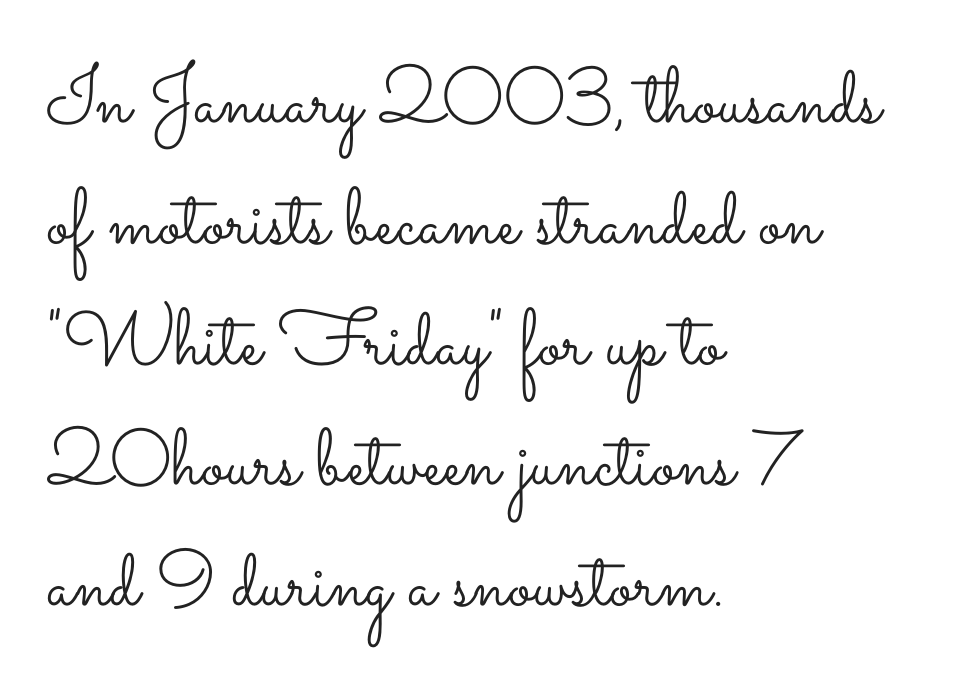
{"bold": "no", "weight": "light", "width": "wide", "stroke_contrast": "low", "x_height": "small", "monospaced": "no", "underline": "no", "align": "left", "line_spacing": "normal", "line_spacing_ratio": 1.51, "letter_spacing": "normal", "letter_spacing_em": 0.0, "glyph_px": 80}
